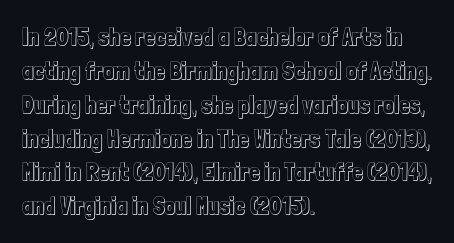
{"italic": "no", "underline": "no", "align": "left", "line_spacing": "normal", "line_spacing_ratio": 1.41, "letter_spacing": "normal", "letter_spacing_em": 0.0, "glyph_px": 24}
